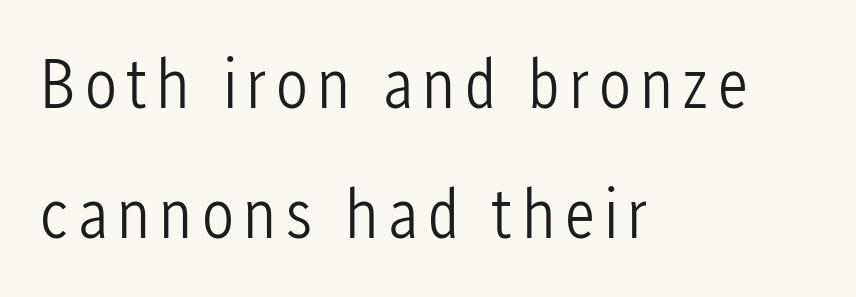
No heavy texture on the line: the type isn't bold. No feet cap the strokes, marking this as sans-serif type. The typography opts for an upright posture over an oblique one. Is the block centered? No — it sits flush against the left margin. No word sits above an underline.
